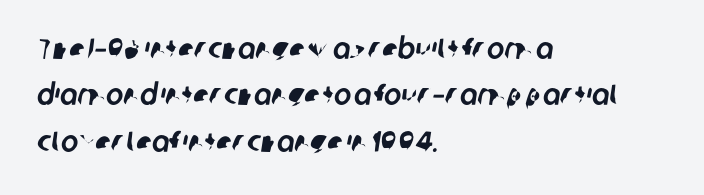
The space beneath each line is pristine and unruled. Does the copy run flush right? No — it runs flush left. Here the designer chose a conventional face with non-uniform glyph widths. Each letter's strokes conclude bluntly, with no projecting serifs. Nothing unusual about the tracking: characters are spaced as the font intends. Successive baselines arrive at the customary interval.
